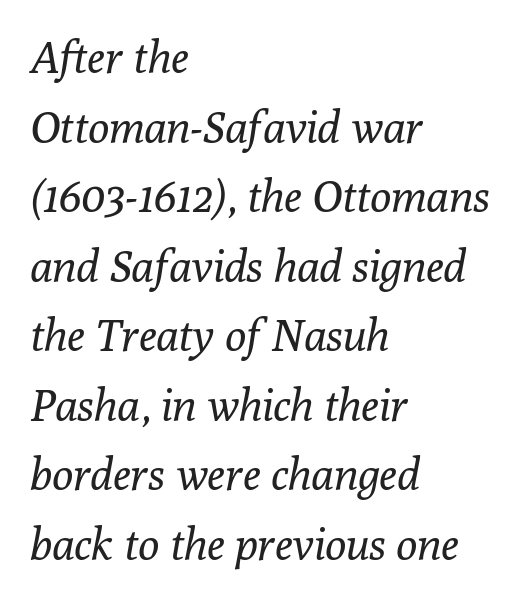
{"serif": "yes", "italic": "yes", "lean": "right", "slant_degrees": 10, "bold": "no", "weight": "regular", "width": "normal", "stroke_contrast": "low", "x_height": "medium", "monospaced": "no", "underline": "no", "align": "left", "line_spacing": "normal", "line_spacing_ratio": 1.58, "letter_spacing": "normal", "letter_spacing_em": 0.0, "glyph_px": 44}
